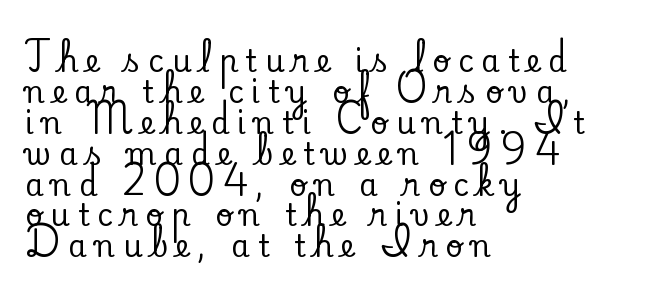
Q: Is the text italic (slanted)? A: No, it is upright.
Q: Is the typeface a serif or a sans-serif typeface? A: Serif.
Q: Is the text underlined? A: No.
Q: How is the paragraph aligned? A: Left-aligned.
Q: Is the spacing between letters normal or unusually wide? A: Unusually wide.
Q: Is the spacing between lines tight, normal or loose? A: Tight.
Q: Width (condensed, normal, or wide)? A: Normal.
Q: Stroke contrast? A: Low.
Q: x-height? A: Small.
Q: Monospaced? A: No.
